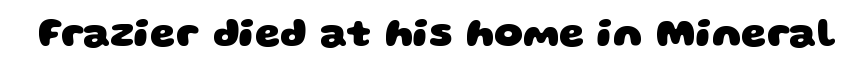
Q: Is the text bold? A: Yes.
Q: Is the typeface a serif or a sans-serif typeface? A: Sans-serif.
Q: Is the text underlined? A: No.
Q: Is the spacing between letters normal or unusually wide? A: Normal.
Q: Width (condensed, normal, or wide)? A: Wide.
Q: Stroke contrast? A: Low.
Q: x-height? A: Large.
Q: Monospaced? A: No.
